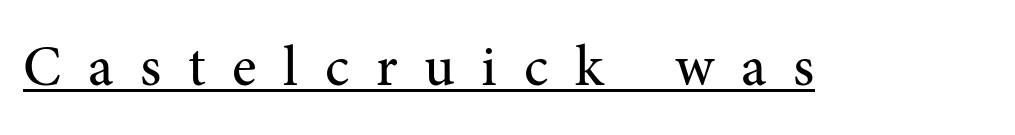
The image shows 57 px regular-weight serif type, upright; set unusually wide letter spacing (+0.47 em), underlined; medium stroke contrast and a medium x-height.
